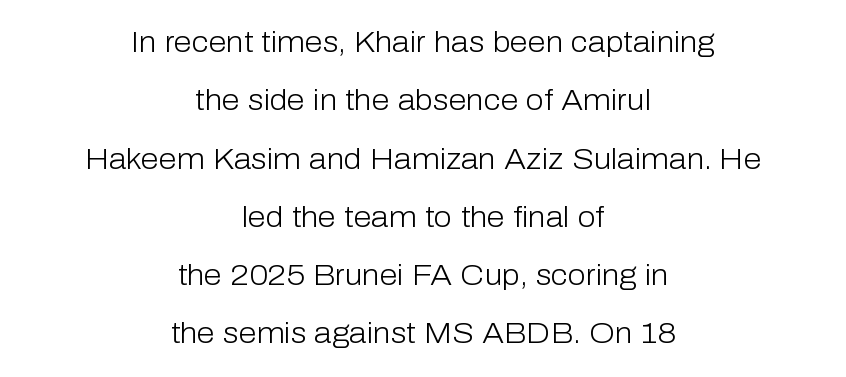
Q: Is the text bold? A: No.
Q: Is the text italic (slanted)? A: No, it is upright.
Q: Is the typeface a serif or a sans-serif typeface? A: Sans-serif.
Q: Is the text underlined? A: No.
Q: How is the paragraph aligned? A: Centered.
Q: Is the spacing between letters normal or unusually wide? A: Normal.
Q: Is the spacing between lines tight, normal or loose? A: Loose.
Q: Width (condensed, normal, or wide)? A: Normal.
Q: Stroke contrast? A: Low.
Q: x-height? A: Medium.
Q: Monospaced? A: No.
